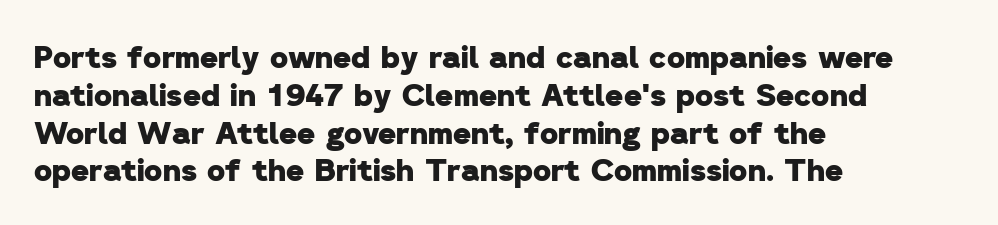
Typographically, this falls in the sans-serif category. Letters rest on an invisible, unmarked baseline. The text block is weighted toward the left margin, trailing off unevenly rightward. Looks like regular typesetting: each glyph gets only the width it needs.
